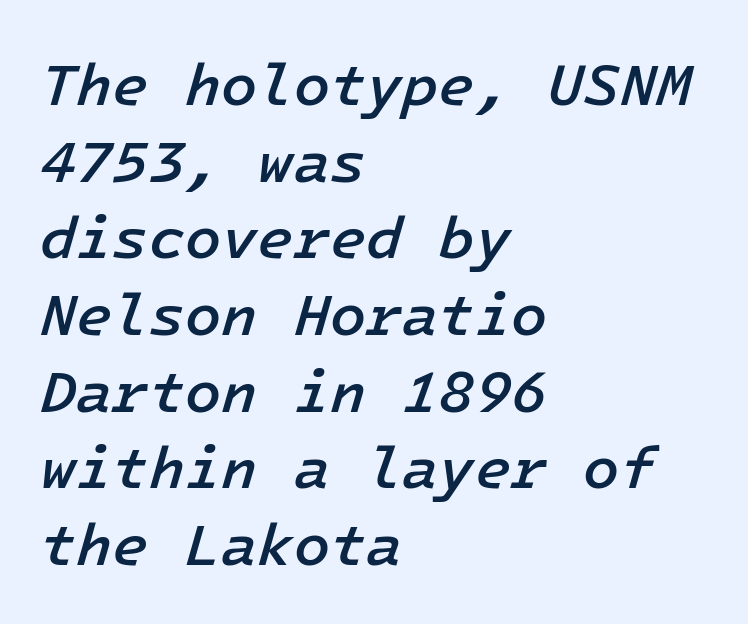
{"italic": "yes", "lean": "right", "slant_degrees": 16, "bold": "semi", "weight": "semibold", "width": "normal", "stroke_contrast": "low", "x_height": "medium", "underline": "no", "align": "left", "line_spacing": "normal", "line_spacing_ratio": 1.3, "letter_spacing": "normal", "letter_spacing_em": 0.0, "glyph_px": 59}
